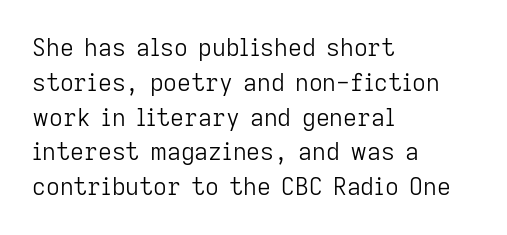
{"italic": "no", "bold": "no", "underline": "no", "align": "left", "line_spacing": "normal", "line_spacing_ratio": 1.45, "letter_spacing": "normal", "letter_spacing_em": 0.0, "glyph_px": 24}
